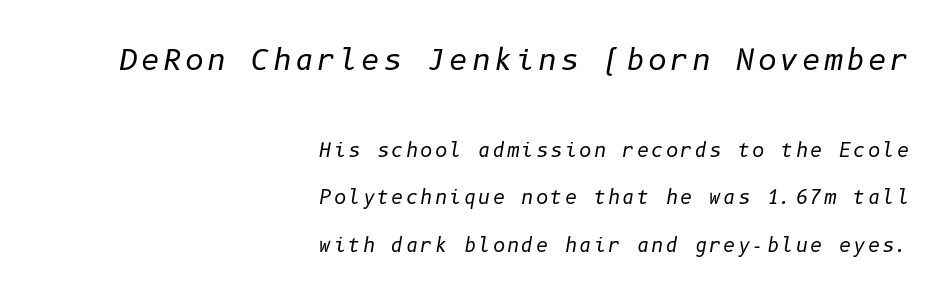
The strokes carry an ordinary text weight at most. Lines of text with bare space underneath. Does the copy run flush right? Yes — the right margin is perfectly even. The font's italic variant was chosen for this text. Vertically, the passage feels expansive, rows floating well apart.
